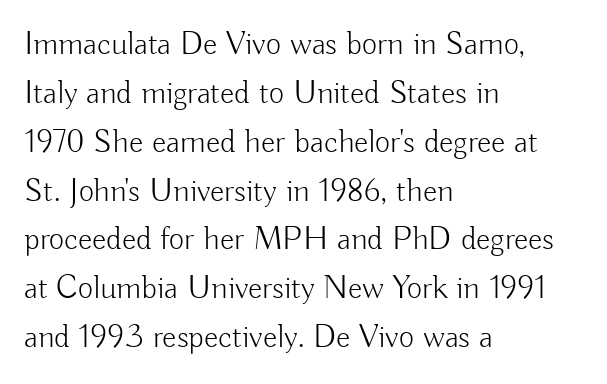
The image shows 33 px light sans-serif type, upright; set left-aligned, normal line spacing (1.48x), normal letter spacing, not underlined; low stroke contrast and a small x-height.
